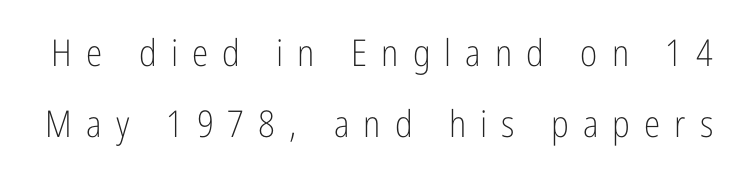
Q: Is the text bold? A: No.
Q: Is the text italic (slanted)? A: No, it is upright.
Q: Is the typeface a serif or a sans-serif typeface? A: Sans-serif.
Q: Is the text underlined? A: No.
Q: Is the spacing between letters normal or unusually wide? A: Unusually wide.
Q: Is the spacing between lines tight, normal or loose? A: Loose.
Q: Width (condensed, normal, or wide)? A: Condensed.
Q: Stroke contrast? A: Low.
Q: x-height? A: Medium.
Q: Monospaced? A: No.
